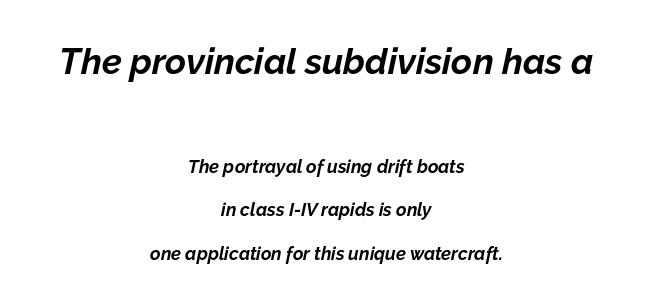
The leading is generous, giving the passage an open texture. Has an underline been added? It has not. The earlier block is typeset at a bigger size than the later block. In terms of letterspacing, this is plain default setting. Here the designer chose a conventional face with non-uniform glyph widths. If you folded the block vertically in half, each line would mirror itself in length.
